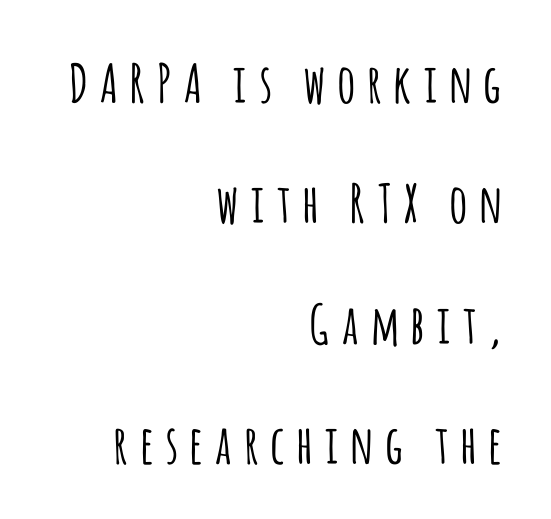
The image shows 53 px condensed sans-serif type, upright; set right-aligned, loose line spacing (2.27x), unusually wide letter spacing (+0.25 em), not underlined; low stroke contrast and a large x-height.
